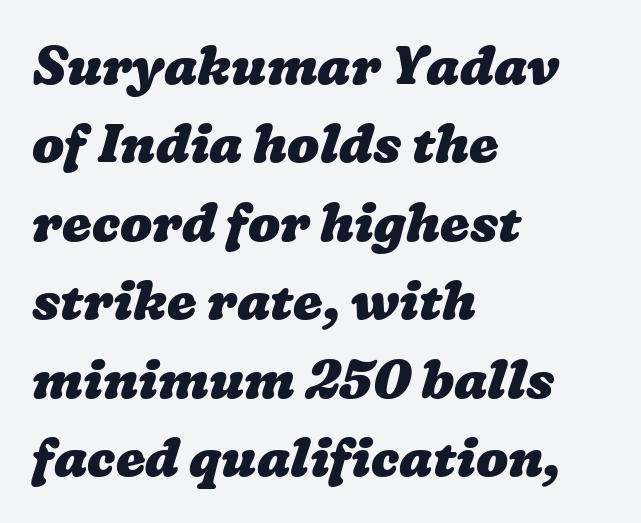
The image shows 53 px heavy, wide type; set left-aligned, normal line spacing (1.48x), normal letter spacing, not underlined; low stroke contrast and a medium x-height.
